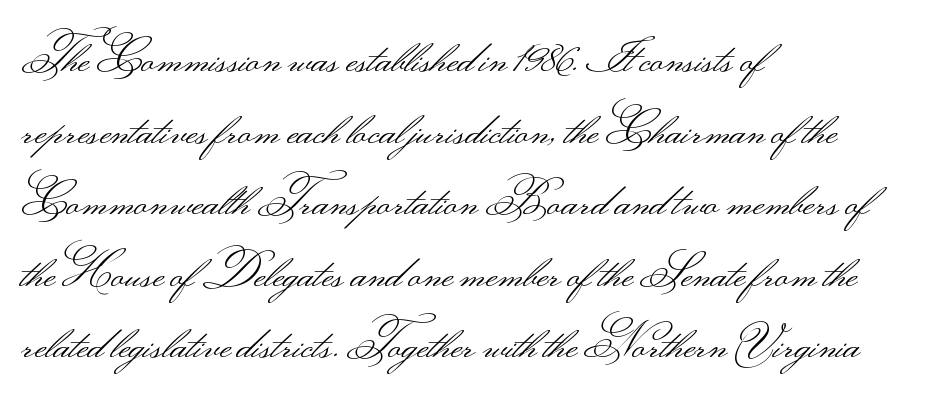
The image shows 45 px light, wide sans-serif type; set left-aligned, normal line spacing (1.59x), normal letter spacing, not underlined; medium stroke contrast.
